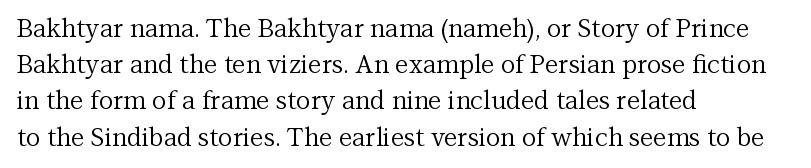
The cut favours lightness, reaching ordinary text weight at its darkest. Left-aligned paragraph, ragged on the right. There is no visible air inserted between adjacent glyphs. Has an underline been added? It has not. Upright lettering throughout. Leading matches the norm, producing a regular column.
